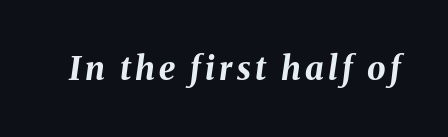
{"italic": "yes", "lean": "right", "slant_degrees": 8, "bold": "yes", "weight": "bold", "width": "normal", "stroke_contrast": "medium", "x_height": "medium", "monospaced": "no", "underline": "no", "glyph_px": 33}
